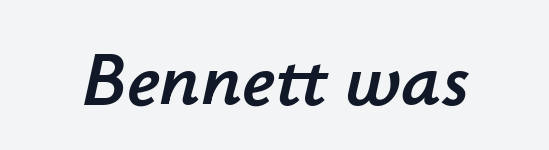
Italic: yes, the glyphs are oblique. Underline: absent. Think of a printed novel: that variable character pitch is what you see here. Is the letter spacing exaggerated? No — it looks like the ordinary default.
